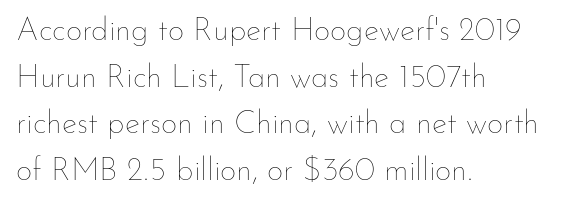
{"italic": "no", "bold": "no", "weight": "thin", "width": "normal", "stroke_contrast": "low", "x_height": "small", "monospaced": "no", "underline": "no", "align": "left", "line_spacing": "normal", "line_spacing_ratio": 1.46, "letter_spacing": "normal", "letter_spacing_em": 0.0, "glyph_px": 32}
